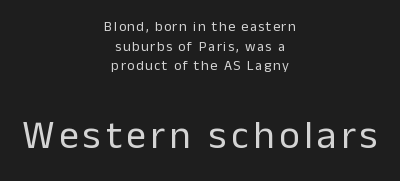
{"serif": "no", "italic": "no", "bold": "no", "weight": "regular", "width": "normal", "stroke_contrast": "low", "x_height": "medium", "monospaced": "no", "underline": "no", "align": "center", "line_spacing": "normal", "line_spacing_ratio": 1.4, "larger_block": "second", "size_ratio": 2.86, "glyph_px": 40}
